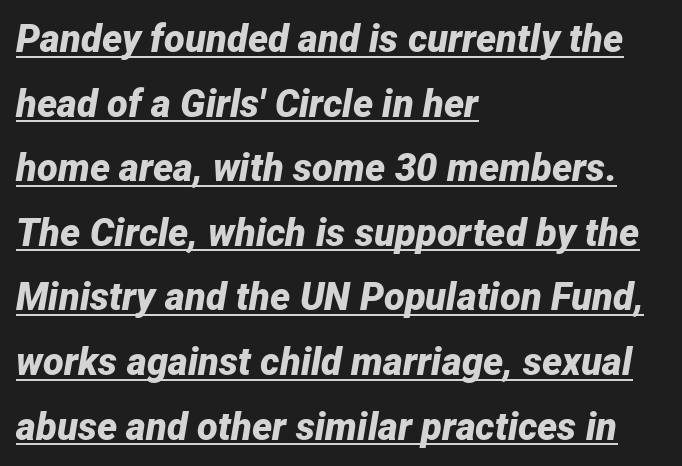
Q: Is the text bold? A: Yes.
Q: Is the text italic (slanted)? A: Yes, it leans right by about 12 degrees.
Q: Is the text underlined? A: Yes.
Q: How is the paragraph aligned? A: Left-aligned.
Q: Is the spacing between letters normal or unusually wide? A: Normal.
Q: Is the spacing between lines tight, normal or loose? A: Normal.
Q: Width (condensed, normal, or wide)? A: Normal.
Q: Stroke contrast? A: Low.
Q: x-height? A: Medium.
Q: Monospaced? A: No.
